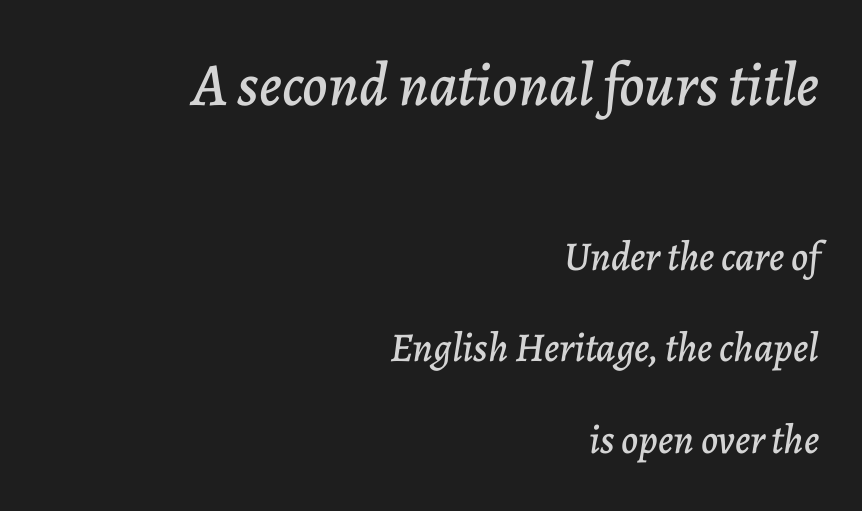
The image shows 61 px text type, italic (leaning right); set right-aligned, loose line spacing (2.23x), normal letter spacing, not underlined; the first (top) block is 1.49x larger; low stroke contrast and a medium x-height.
